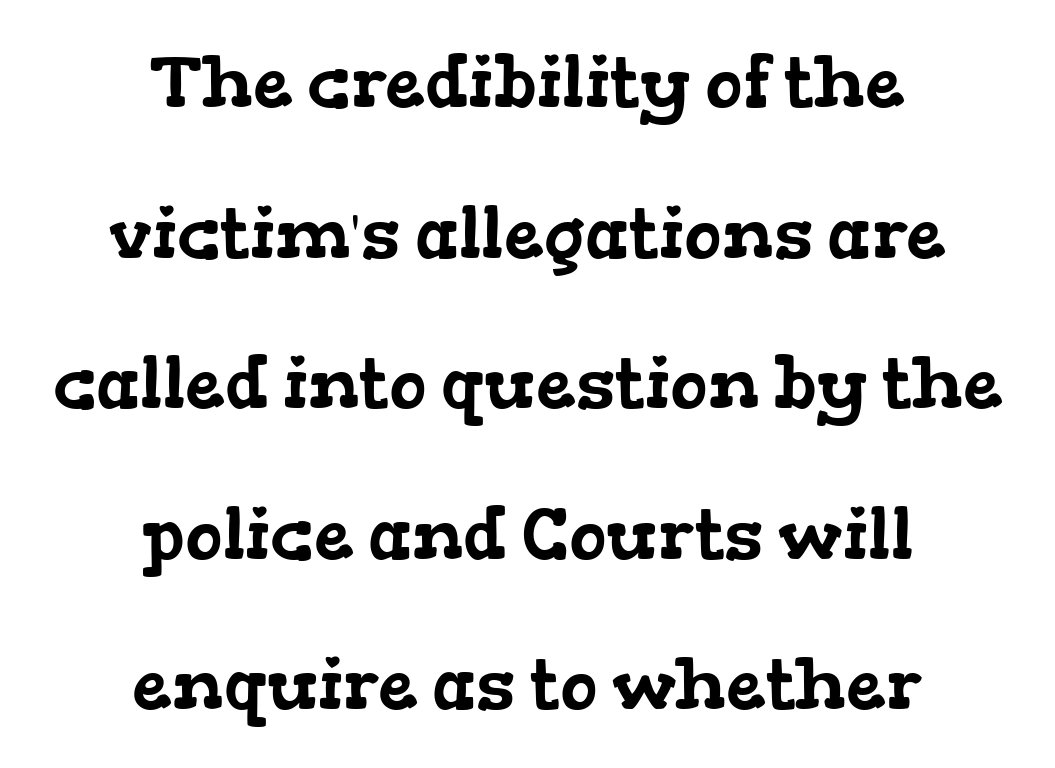
Q: Is the typeface a serif or a sans-serif typeface? A: Serif.
Q: Is the text underlined? A: No.
Q: How is the paragraph aligned? A: Centered.
Q: Is the spacing between letters normal or unusually wide? A: Normal.
Q: Is the spacing between lines tight, normal or loose? A: Loose.
Q: Width (condensed, normal, or wide)? A: Wide.
Q: Stroke contrast? A: Low.
Q: x-height? A: Medium.
Q: Monospaced? A: No.
